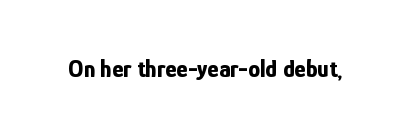
Q: Is the text bold? A: Yes.
Q: Is the text italic (slanted)? A: No, it is upright.
Q: Is the text underlined? A: No.
Q: Is the spacing between letters normal or unusually wide? A: Normal.
